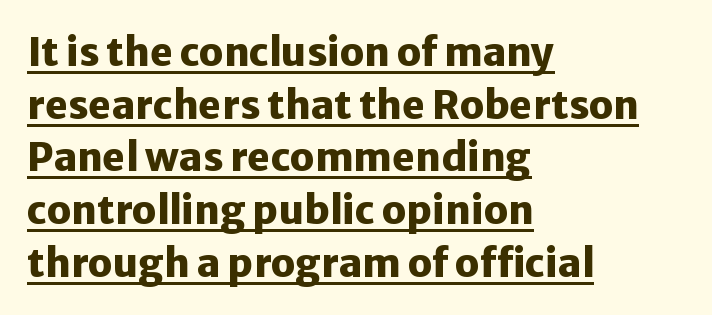
The image shows 39 px heavy sans-serif type, upright; set left-aligned, normal line spacing (1.35x), normal letter spacing, underlined; low stroke contrast and a medium x-height.
